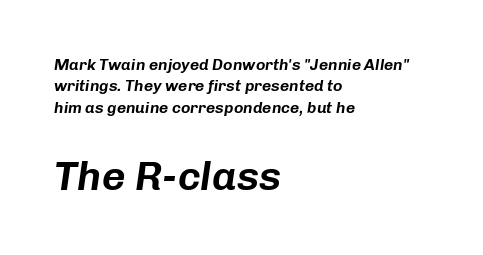
Q: Is the text italic (slanted)? A: Yes, it leans right by about 8 degrees.
Q: Is the text underlined? A: No.
Q: How is the paragraph aligned? A: Left-aligned.
Q: Is the spacing between letters normal or unusually wide? A: Normal.
Q: Is the spacing between lines tight, normal or loose? A: Normal.
Q: Which block of text is set in a larger size, the first (top) or the second (bottom)? A: The second (bottom) one.
Q: Width (condensed, normal, or wide)? A: Normal.
Q: Stroke contrast? A: Low.
Q: x-height? A: Medium.
Q: Monospaced? A: No.
